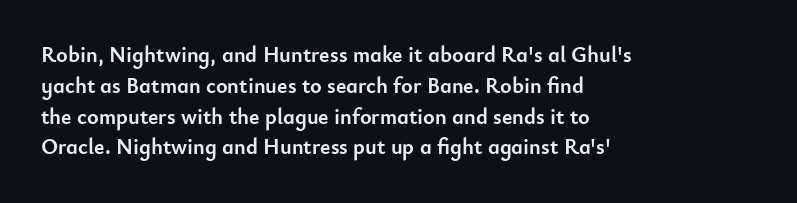
{"italic": "no", "bold": "yes", "underline": "no", "align": "left", "line_spacing": "normal", "line_spacing_ratio": 1.4, "letter_spacing": "normal", "letter_spacing_em": 0.0, "glyph_px": 22}
